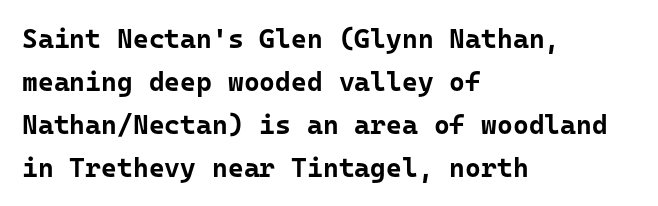
{"italic": "no", "bold": "yes", "underline": "no", "align": "left", "line_spacing": "normal", "line_spacing_ratio": 1.59, "letter_spacing": "normal", "letter_spacing_em": 0.0, "glyph_px": 27}
